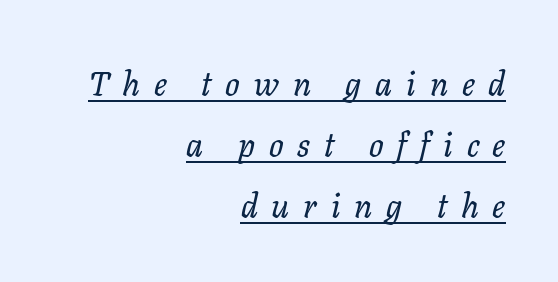
Q: Is the text italic (slanted)? A: Yes, it leans right by about 11 degrees.
Q: Is the typeface a serif or a sans-serif typeface? A: Serif.
Q: Is the text underlined? A: Yes.
Q: How is the paragraph aligned? A: Right-aligned.
Q: Is the spacing between letters normal or unusually wide? A: Unusually wide.
Q: Width (condensed, normal, or wide)? A: Normal.
Q: Stroke contrast? A: Low.
Q: x-height? A: Medium.
Q: Monospaced? A: No.
